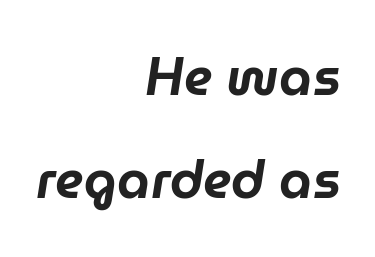
Q: Is the text italic (slanted)? A: Yes, it leans right by about 9 degrees.
Q: Is the text underlined? A: No.
Q: How is the paragraph aligned? A: Right-aligned.
Q: Is the spacing between letters normal or unusually wide? A: Normal.
Q: Is the spacing between lines tight, normal or loose? A: Loose.
Q: Width (condensed, normal, or wide)? A: Normal.
Q: Stroke contrast? A: Low.
Q: x-height? A: Medium.
Q: Monospaced? A: No.
